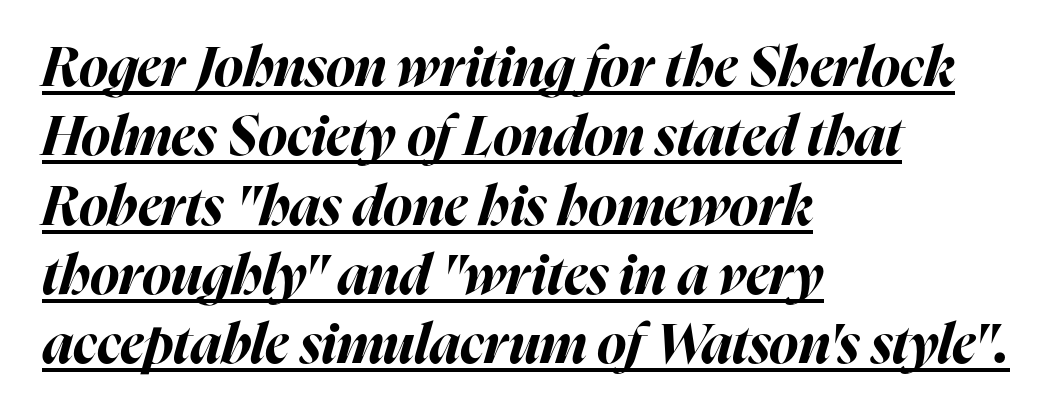
Q: Is the text bold? A: Yes.
Q: Is the text italic (slanted)? A: Yes, it leans right by about 16 degrees.
Q: Is the text underlined? A: Yes.
Q: How is the paragraph aligned? A: Left-aligned.
Q: Is the spacing between letters normal or unusually wide? A: Normal.
Q: Is the spacing between lines tight, normal or loose? A: Normal.
Q: Width (condensed, normal, or wide)? A: Normal.
Q: Stroke contrast? A: High.
Q: x-height? A: Medium.
Q: Monospaced? A: No.
